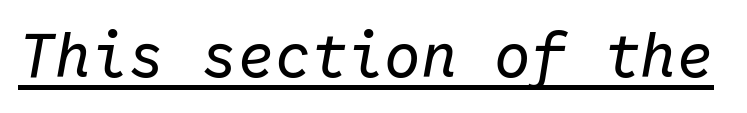
The image shows 61 px regular-weight type, italic (leaning right), monospaced; set normal letter spacing, underlined; low stroke contrast and a medium x-height.
